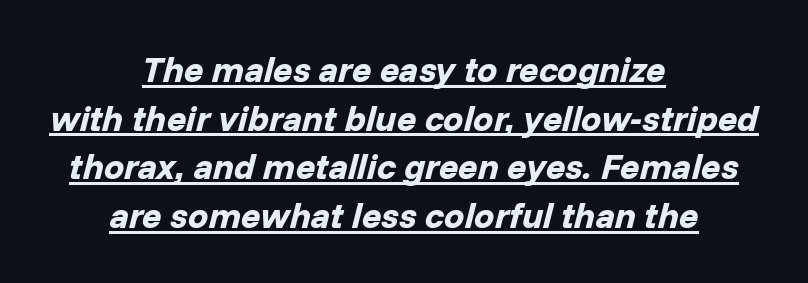
Q: Is the text bold? A: Yes.
Q: Is the text italic (slanted)? A: Yes, it leans right by about 14 degrees.
Q: Is the text underlined? A: Yes.
Q: How is the paragraph aligned? A: Centered.
Q: Is the spacing between letters normal or unusually wide? A: Normal.
Q: Is the spacing between lines tight, normal or loose? A: Normal.
Q: Width (condensed, normal, or wide)? A: Normal.
Q: Stroke contrast? A: Low.
Q: x-height? A: Medium.
Q: Monospaced? A: No.
